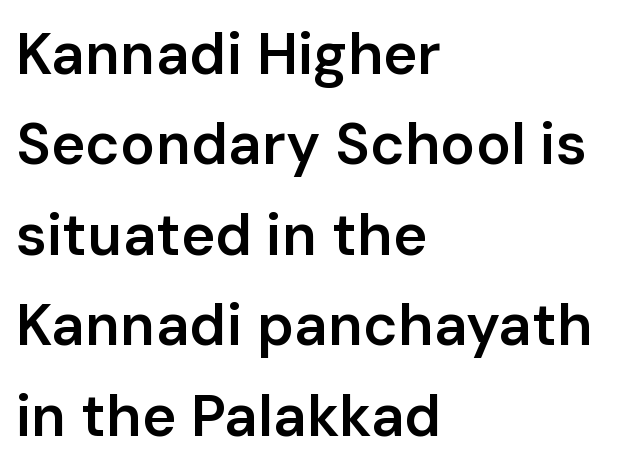
Q: Is the text bold? A: Semi-bold.
Q: Is the text italic (slanted)? A: No, it is upright.
Q: Is the typeface a serif or a sans-serif typeface? A: Sans-serif.
Q: Is the text underlined? A: No.
Q: How is the paragraph aligned? A: Left-aligned.
Q: Is the spacing between letters normal or unusually wide? A: Normal.
Q: Is the spacing between lines tight, normal or loose? A: Normal.
Q: Width (condensed, normal, or wide)? A: Normal.
Q: Stroke contrast? A: Low.
Q: x-height? A: Medium.
Q: Monospaced? A: No.
